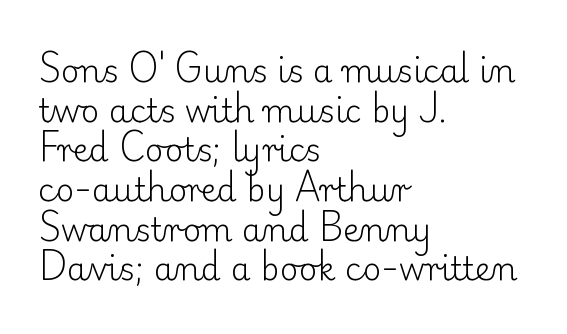
Underline: absent. All the whitespace from short lines collects on the right. Weight: not bold — regular or lighter. Do the letters lean? They stand straight.
